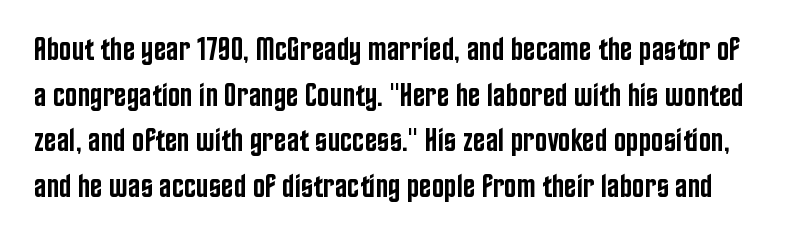
The image shows 33 px semibold, condensed sans-serif type, upright; set normal line spacing (1.38x), normal letter spacing, not underlined; low stroke contrast and a large x-height.
